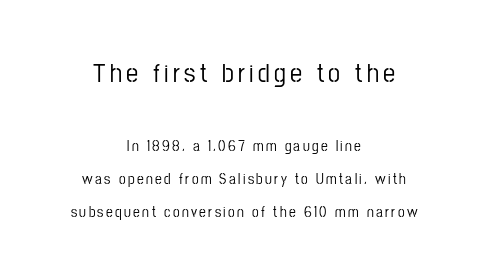
Unmarked baselines from the first word to the last. This is the regular roman posture of the typeface. Visually, the top section dominates because its glyphs are scaled up. Which margin do the lines hug? Neither — every line sits in the middle.
